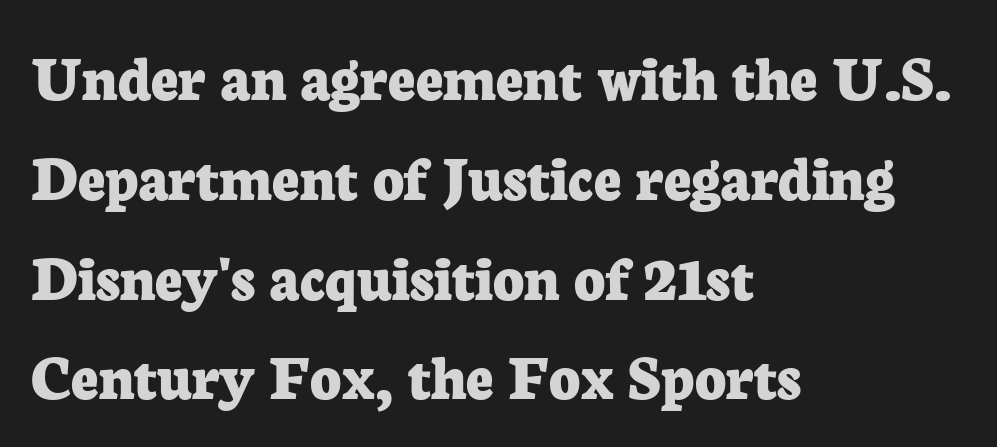
{"serif": "yes", "italic": "no", "bold": "yes", "weight": "bold", "width": "normal", "stroke_contrast": "low", "x_height": "medium", "monospaced": "no", "underline": "no", "align": "left", "line_spacing": "normal", "line_spacing_ratio": 1.49, "letter_spacing": "normal", "letter_spacing_em": 0.0, "glyph_px": 67}
